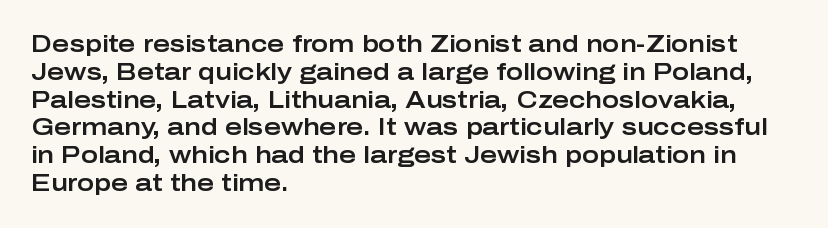
Q: Is the text italic (slanted)? A: No, it is upright.
Q: Is the text underlined? A: No.
Q: How is the paragraph aligned? A: Left-aligned.
Q: Is the spacing between letters normal or unusually wide? A: Normal.
